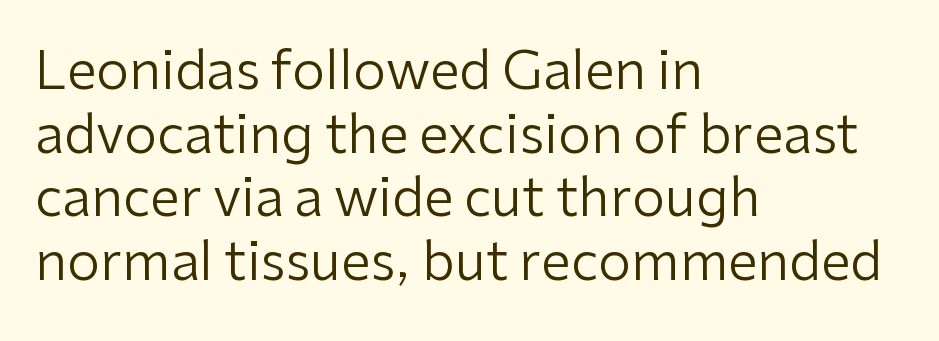
{"serif": "no", "italic": "no", "bold": "no", "weight": "regular", "width": "normal", "stroke_contrast": "low", "x_height": "medium", "monospaced": "no", "underline": "no", "align": "left", "line_spacing_ratio": 1.2, "letter_spacing": "normal", "letter_spacing_em": 0.0, "glyph_px": 53}
